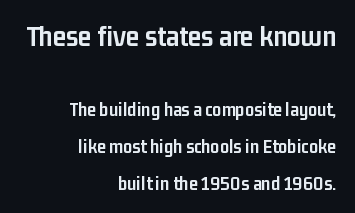
Q: Is the text bold? A: Yes.
Q: Is the text italic (slanted)? A: No, it is upright.
Q: Is the typeface a serif or a sans-serif typeface? A: Sans-serif.
Q: Is the text underlined? A: No.
Q: How is the paragraph aligned? A: Right-aligned.
Q: Is the spacing between letters normal or unusually wide? A: Normal.
Q: Which block of text is set in a larger size, the first (top) or the second (bottom)? A: The first (top) one.
Q: Width (condensed, normal, or wide)? A: Condensed.
Q: Stroke contrast? A: Low.
Q: x-height? A: Medium.
Q: Monospaced? A: No.
